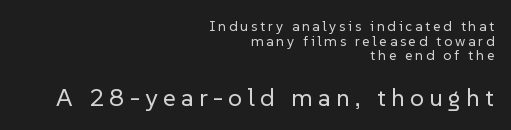
{"italic": "no", "bold": "no", "underline": "no", "align": "right", "line_spacing": "tight", "line_spacing_ratio": 1.04, "letter_spacing": "wide", "letter_spacing_em": 0.21, "larger_block": "second", "size_ratio": 1.79, "glyph_px": 25}
